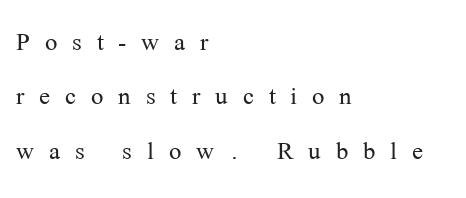
{"serif": "yes", "italic": "no", "bold": "no", "weight": "light", "width": "normal", "stroke_contrast": "medium", "x_height": "medium", "monospaced": "no", "underline": "no", "align": "left", "line_spacing": "normal", "line_spacing_ratio": 1.65, "letter_spacing": "wide", "letter_spacing_em": 0.45, "glyph_px": 33}
